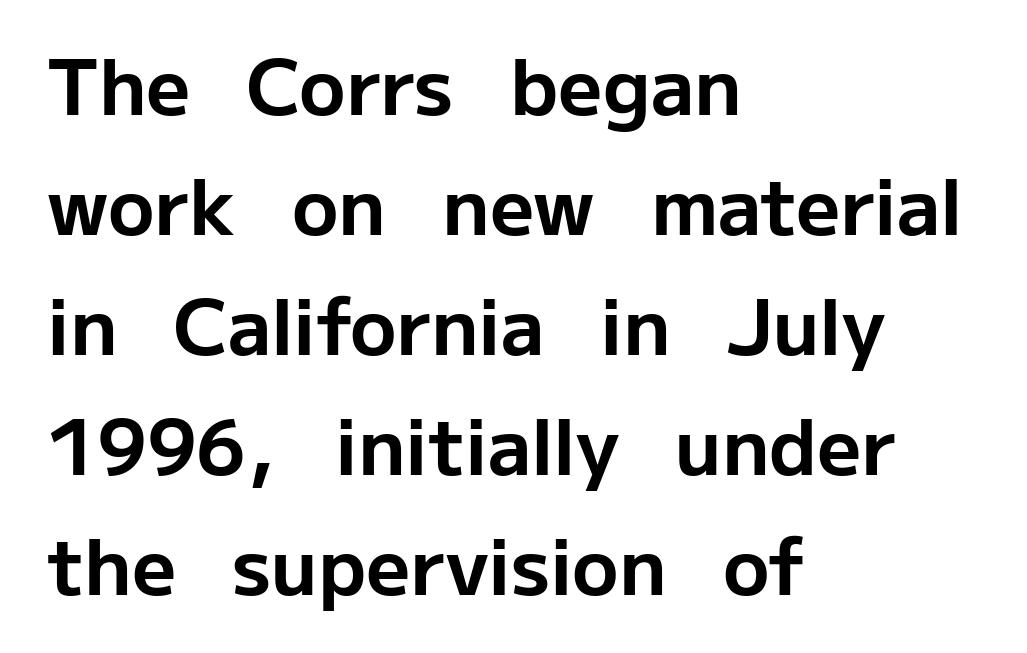
The image shows 77 px bold sans-serif type, upright; set left-aligned, normal line spacing (1.56x), normal letter spacing, not underlined; low stroke contrast and a medium x-height.
